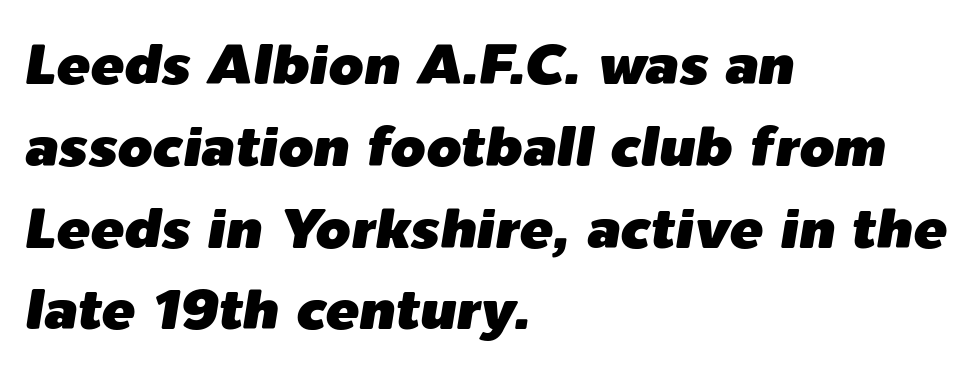
Q: Is the text italic (slanted)? A: Yes, it leans right by about 9 degrees.
Q: Is the text underlined? A: No.
Q: How is the paragraph aligned? A: Left-aligned.
Q: Is the spacing between letters normal or unusually wide? A: Normal.
Q: Is the spacing between lines tight, normal or loose? A: Normal.
Q: Width (condensed, normal, or wide)? A: Normal.
Q: Stroke contrast? A: Low.
Q: x-height? A: Medium.
Q: Monospaced? A: No.
